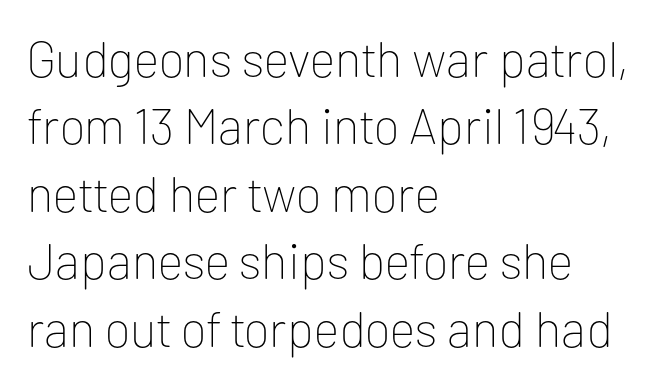
The zone under the glyphs is completely vacant. The horizontal fit of the characters is conventional and even. Honestly, the row spacing looks completely unremarkable. Character widths vary here, with narrow letters taking less room than wide ones.
